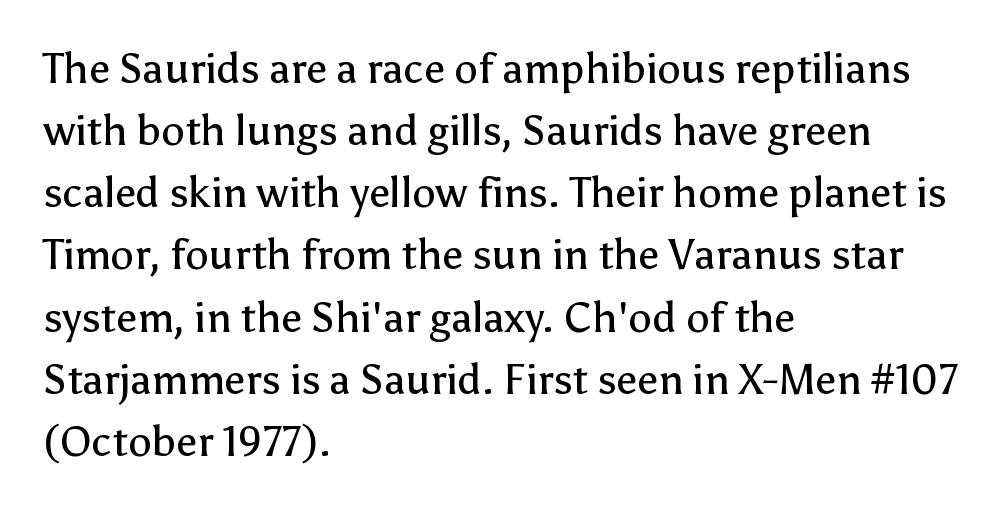
Q: Is the text bold? A: No.
Q: Is the text italic (slanted)? A: No, it is upright.
Q: Is the typeface a serif or a sans-serif typeface? A: Sans-serif.
Q: Is the text underlined? A: No.
Q: How is the paragraph aligned? A: Left-aligned.
Q: Is the spacing between letters normal or unusually wide? A: Normal.
Q: Is the spacing between lines tight, normal or loose? A: Normal.
Q: Width (condensed, normal, or wide)? A: Normal.
Q: Stroke contrast? A: Low.
Q: x-height? A: Medium.
Q: Monospaced? A: No.
